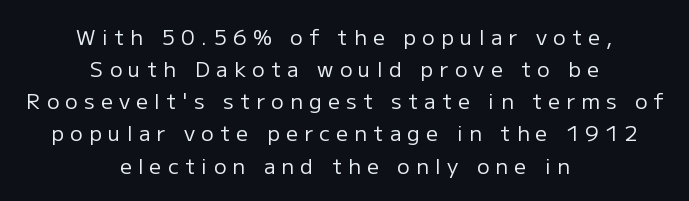
The image shows 21 px text type, upright; set centered, normal line spacing (1.53x), unusually wide letter spacing (+0.3 em), not underlined.
